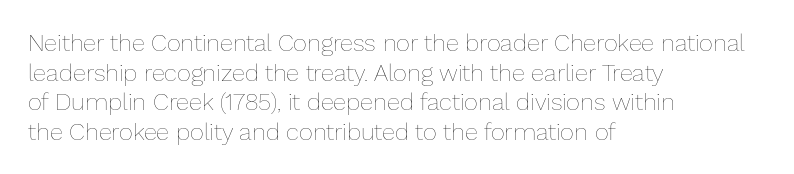
The image shows 24 px text type, upright; set left-aligned, line spacing 1.23x, normal letter spacing, not underlined.
